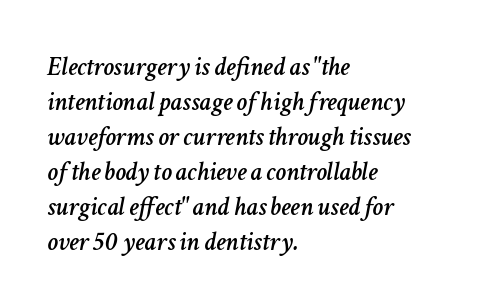
The image shows 27 px text type, italic (leaning right); set left-aligned, normal line spacing (1.3x), normal letter spacing, not underlined.
